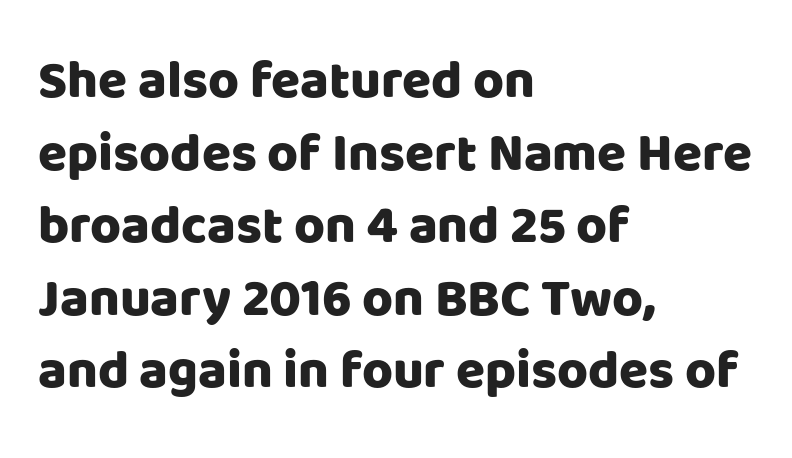
Q: Is the text bold? A: Yes.
Q: Is the text italic (slanted)? A: No, it is upright.
Q: Is the typeface a serif or a sans-serif typeface? A: Sans-serif.
Q: Is the text underlined? A: No.
Q: How is the paragraph aligned? A: Left-aligned.
Q: Is the spacing between letters normal or unusually wide? A: Normal.
Q: Is the spacing between lines tight, normal or loose? A: Normal.
Q: Width (condensed, normal, or wide)? A: Normal.
Q: Stroke contrast? A: Low.
Q: x-height? A: Large.
Q: Monospaced? A: No.
